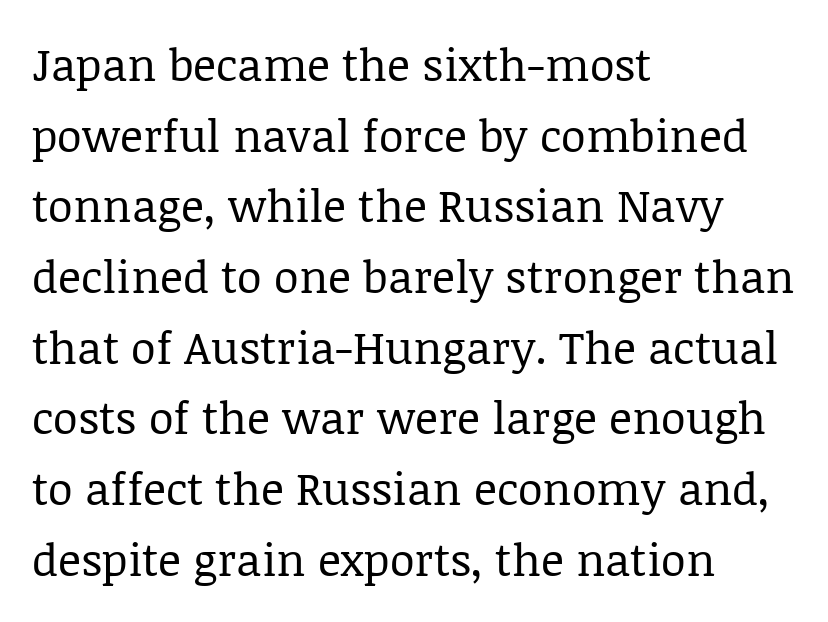
Nope, not italic — everything's standing straight. Each letter keeps its own natural width here, so spacing adapts to shape. Alignment: flush left. The glyphs are unaccompanied by any horizontal stroke below them. One glance says typical: line gaps are just what's usual. Does extra space separate the letters? No, they use regular spacing.
